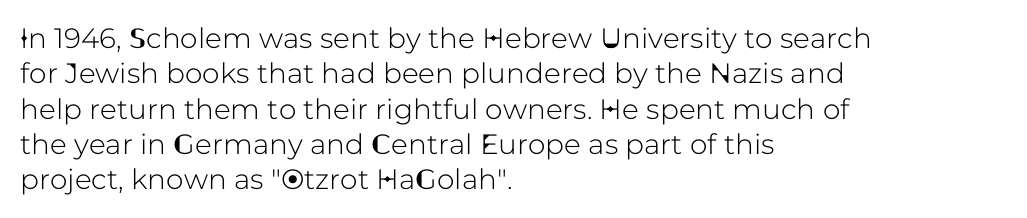
These lines are rendered in a variable-pitch font. Beneath every word, the page is bare. Vertically, the passage feels balanced, rows spaced as you'd expect. The characters display no serif detailing; their extremities are plain. The gaps between neighbouring characters are ordinary and unremarkable.
